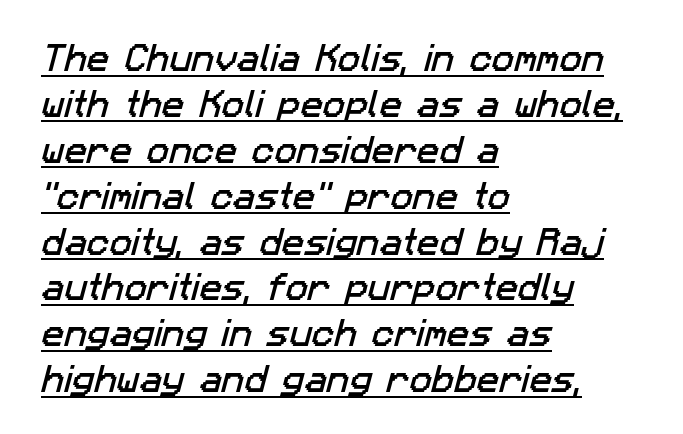
Q: Is the typeface a serif or a sans-serif typeface? A: Sans-serif.
Q: Is the text underlined? A: Yes.
Q: How is the paragraph aligned? A: Left-aligned.
Q: Is the spacing between letters normal or unusually wide? A: Normal.
Q: Is the spacing between lines tight, normal or loose? A: Normal.
Q: Width (condensed, normal, or wide)? A: Normal.
Q: Stroke contrast? A: Low.
Q: x-height? A: Medium.
Q: Monospaced? A: No.
